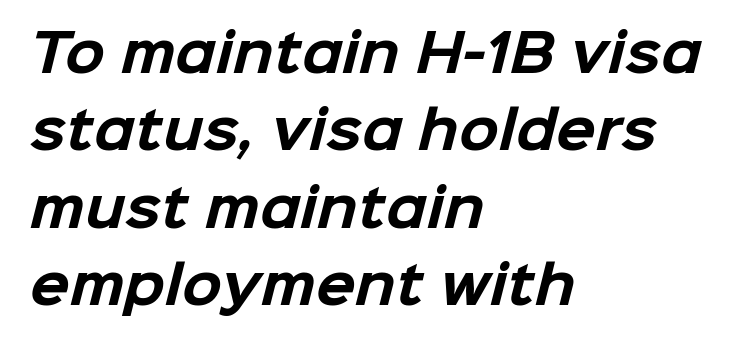
{"serif": "no", "bold": "yes", "weight": "bold", "width": "normal", "stroke_contrast": "low", "x_height": "medium", "monospaced": "no", "underline": "no", "align": "left", "line_spacing": "normal", "line_spacing_ratio": 1.49, "letter_spacing": "normal", "letter_spacing_em": 0.0, "glyph_px": 52}
